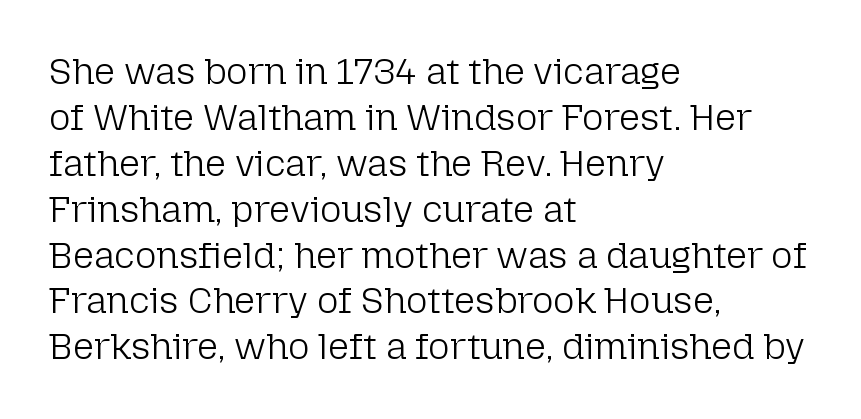
Ordinary non-slanted type is in use. These lines are set flush left with a ragged right edge. Here the designer chose a conventional face with non-uniform glyph widths. There is no visible air inserted between adjacent glyphs. The strokes are not fattened; the text isn't bold.
